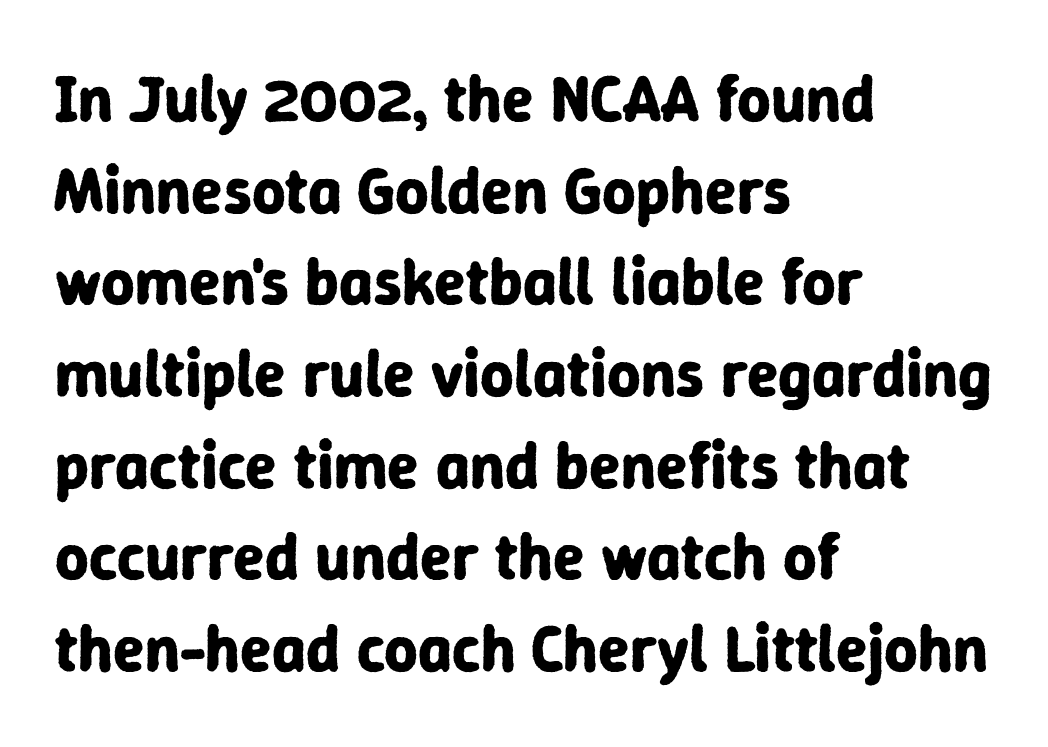
Horizontally, the lines are justified to the leading edge only. Character widths vary here, with narrow letters taking less room than wide ones. Stroke thickness is high; the sample reads as a true bold. If you drew a line through each stem, it would be perfectly vertical.
